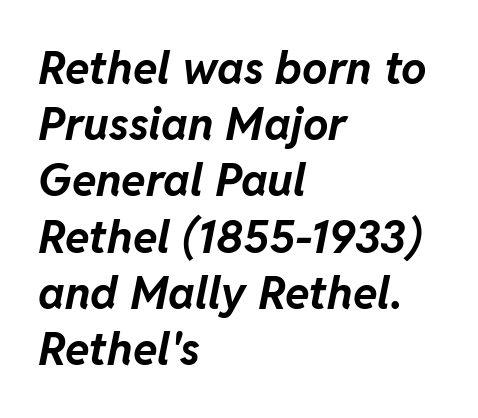
{"italic": "yes", "lean": "right", "slant_degrees": 11, "bold": "yes", "weight": "bold", "width": "normal", "stroke_contrast": "low", "x_height": "medium", "monospaced": "no", "underline": "no", "align": "left", "line_spacing": "normal", "line_spacing_ratio": 1.25, "letter_spacing": "normal", "letter_spacing_em": 0.0, "glyph_px": 45}
